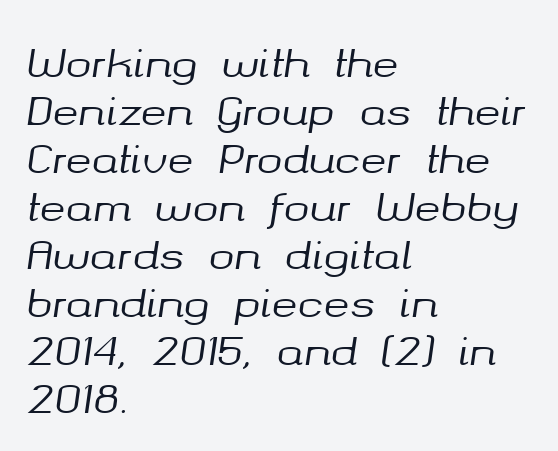
{"italic": "yes", "lean": "right", "slant_degrees": 8, "width": "normal", "stroke_contrast": "medium", "x_height": "medium", "monospaced": "no", "underline": "no", "align": "left", "line_spacing_ratio": 1.23, "letter_spacing": "normal", "letter_spacing_em": 0.0, "glyph_px": 39}
